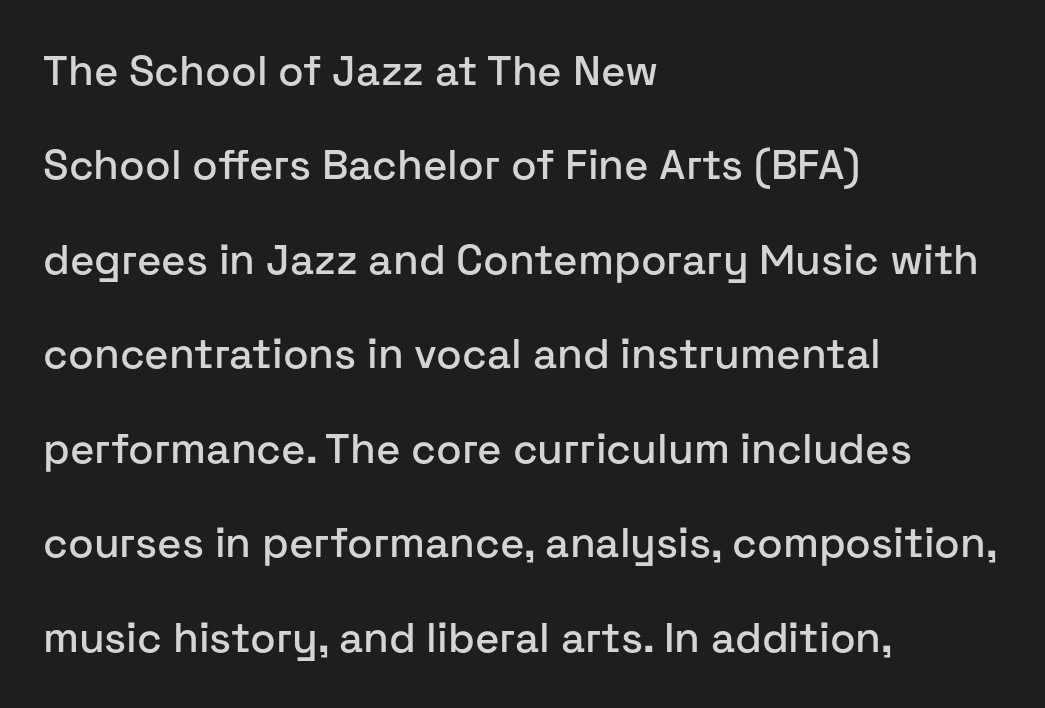
These lines are rendered in a variable-pitch font. A typesetter would mark this as roman, not italic. The glyphs are unaccompanied by any horizontal stroke below them. The typesetter chose a ragged-right arrangement here. The glyphs in this specimen are sans serif.
